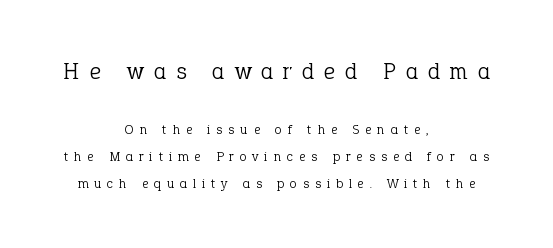
Q: Is the text bold? A: No.
Q: Is the text italic (slanted)? A: No, it is upright.
Q: Is the text underlined? A: No.
Q: How is the paragraph aligned? A: Centered.
Q: Is the spacing between letters normal or unusually wide? A: Unusually wide.
Q: Is the spacing between lines tight, normal or loose? A: Loose.
Q: Which block of text is set in a larger size, the first (top) or the second (bottom)? A: The first (top) one.
